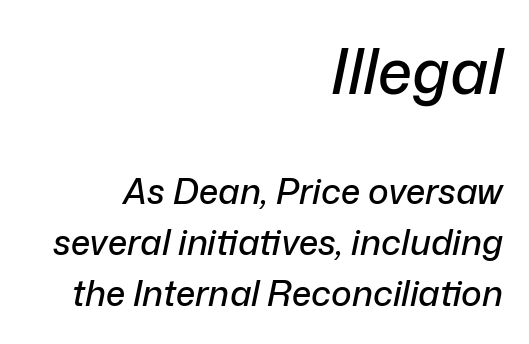
This rendering features lettering with no underline. Right-aligned paragraph, ragged on the left. Here the designer chose a conventional face with non-uniform glyph widths. The upper block of text is set noticeably larger than the block beneath it. Vertically, the passage feels balanced, rows spaced as you'd expect.
